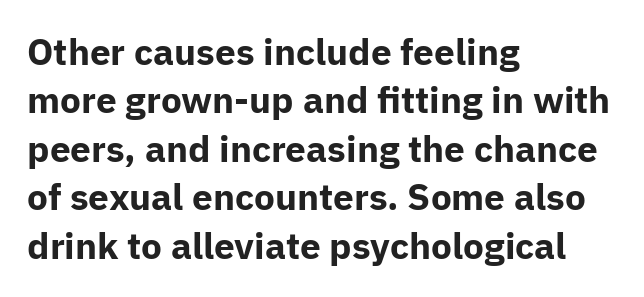
The image shows 37 px bold sans-serif type, upright; set left-aligned, normal line spacing (1.31x), normal letter spacing, not underlined; low stroke contrast and a medium x-height.
